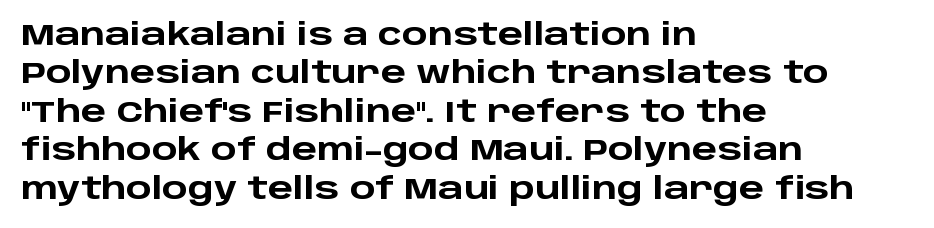
The typesetter chose a ragged-right arrangement here. Do the letters lean? They stand straight. Notice how descenders clear the ascenders below comfortably — that's standard leading. In terms of letterspacing, this is plain default setting. Honestly, there is no underline to notice here at all.
